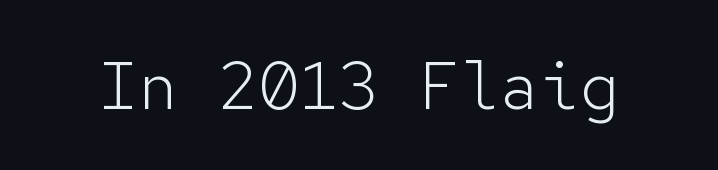
The image shows 67 px light sans-serif type, upright, monospaced; set normal letter spacing, not underlined; low stroke contrast and a medium x-height.
